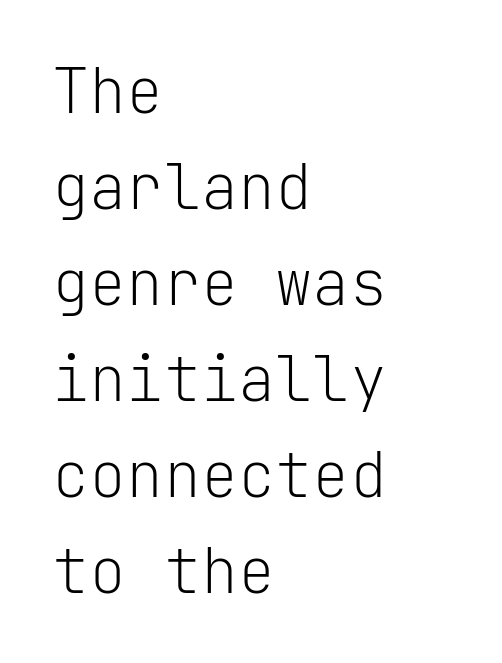
{"serif": "no", "italic": "no", "bold": "no", "weight": "light", "width": "normal", "stroke_contrast": "low", "x_height": "medium", "monospaced": "yes", "underline": "no", "align": "left", "line_spacing": "normal", "line_spacing_ratio": 1.55, "letter_spacing": "normal", "letter_spacing_em": 0.0, "glyph_px": 62}
